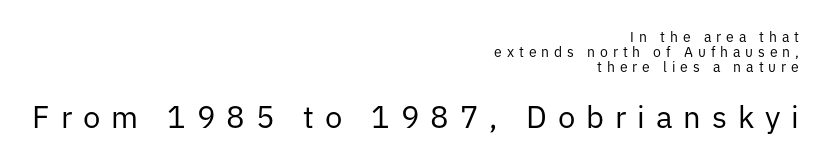
Q: Is the text bold? A: No.
Q: Is the text italic (slanted)? A: No, it is upright.
Q: Is the typeface a serif or a sans-serif typeface? A: Sans-serif.
Q: Is the text underlined? A: No.
Q: How is the paragraph aligned? A: Right-aligned.
Q: Is the spacing between letters normal or unusually wide? A: Unusually wide.
Q: Is the spacing between lines tight, normal or loose? A: Tight.
Q: Which block of text is set in a larger size, the first (top) or the second (bottom)? A: The second (bottom) one.
Q: Width (condensed, normal, or wide)? A: Normal.
Q: Stroke contrast? A: Low.
Q: x-height? A: Medium.
Q: Monospaced? A: No.
